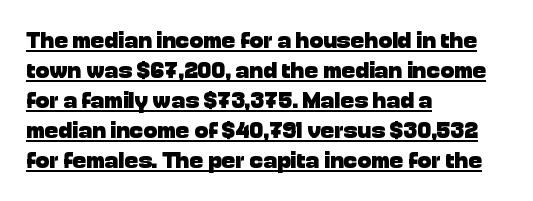
Q: Is the text bold? A: Yes.
Q: Is the text italic (slanted)? A: No, it is upright.
Q: Is the text underlined? A: Yes.
Q: How is the paragraph aligned? A: Left-aligned.
Q: Is the spacing between letters normal or unusually wide? A: Normal.
Q: Is the spacing between lines tight, normal or loose? A: Normal.
